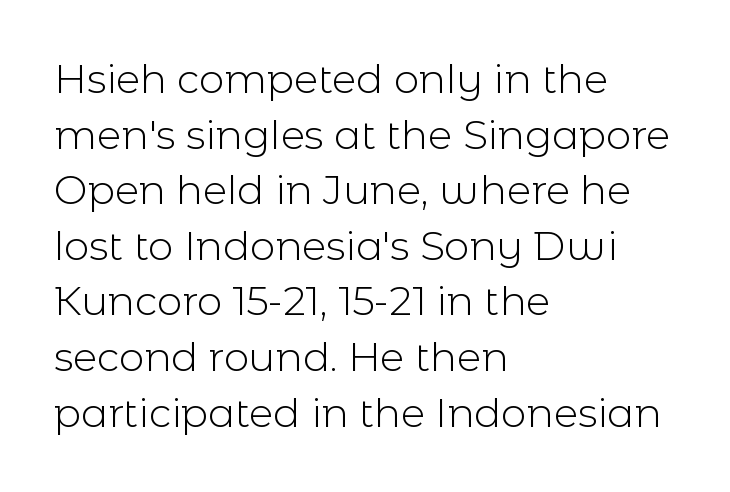
Does extra space separate the letters? No, they use regular spacing. Weight: regular or lighter. Which margin do the lines hug? The left one — the right edge is uneven. Quick note: interline space is typical. This sample has the flowing, uneven cadence of proportional lettering.
